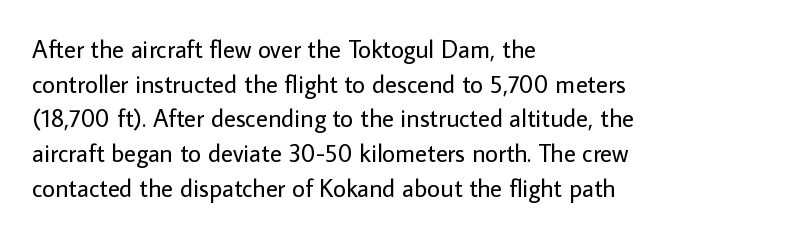
The letters stand straight up with perfectly vertical stems. The typesetter chose a ragged-right arrangement here. What's the leading like? Ordinary, nothing unusual. Nothing unusual about the tracking: characters are spaced as the font intends. Is the stroke heavy? The answer is a plain regular-or-lighter.
